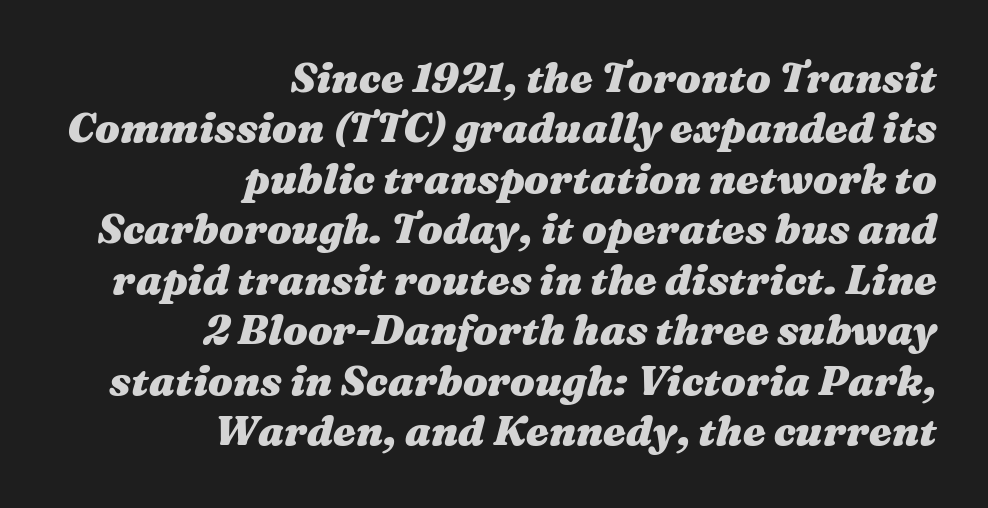
{"italic": "yes", "lean": "right", "slant_degrees": 16, "bold": "yes", "weight": "heavy", "width": "wide", "stroke_contrast": "medium", "x_height": "medium", "monospaced": "no", "underline": "no", "align": "right", "line_spacing_ratio": 1.23, "letter_spacing": "normal", "letter_spacing_em": 0.0, "glyph_px": 41}
